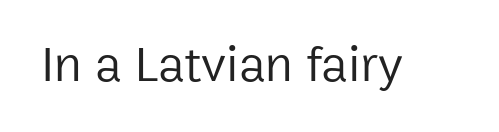
{"serif": "no", "italic": "no", "bold": "no", "weight": "regular", "width": "normal", "stroke_contrast": "low", "x_height": "medium", "monospaced": "no", "underline": "no", "letter_spacing": "normal", "letter_spacing_em": 0.0, "glyph_px": 50}
